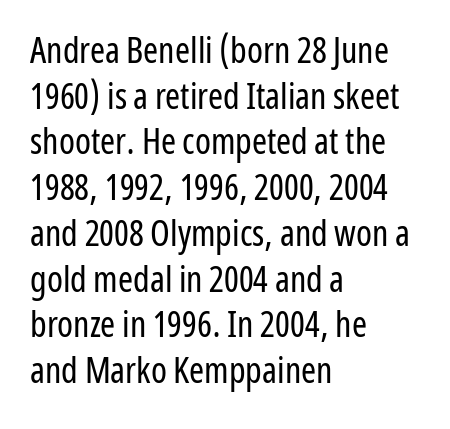
{"serif": "no", "italic": "no", "bold": "no", "weight": "regular", "width": "condensed", "stroke_contrast": "low", "x_height": "medium", "monospaced": "no", "underline": "no", "align": "left", "line_spacing": "normal", "line_spacing_ratio": 1.27, "letter_spacing": "normal", "letter_spacing_em": 0.0, "glyph_px": 36}
